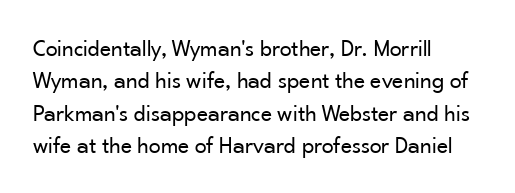
{"italic": "no", "bold": "no", "underline": "no", "align": "left", "line_spacing": "normal", "line_spacing_ratio": 1.35, "letter_spacing": "normal", "letter_spacing_em": 0.0, "glyph_px": 24}
